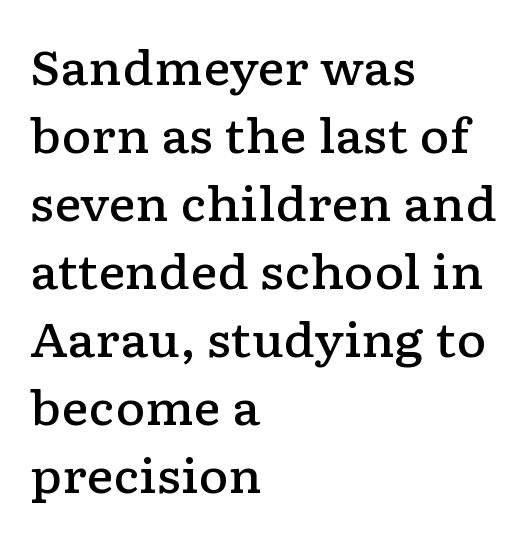
The image shows 46 px semibold, wide serif type, upright; set left-aligned, normal line spacing (1.48x), normal letter spacing, not underlined; low stroke contrast and a medium x-height.
